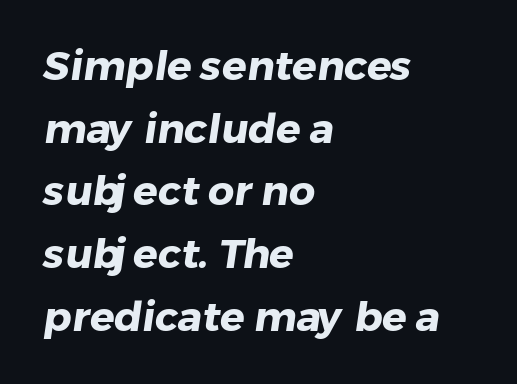
No extra tracking has been applied to these lines. Nope, no serifs anywhere on these letters. Where is the straight margin? On the left. Reading down the column, the eye jumps a familiar distance to each next line. Students, this is bold: see how much ink each stroke carries. Underline: absent.
